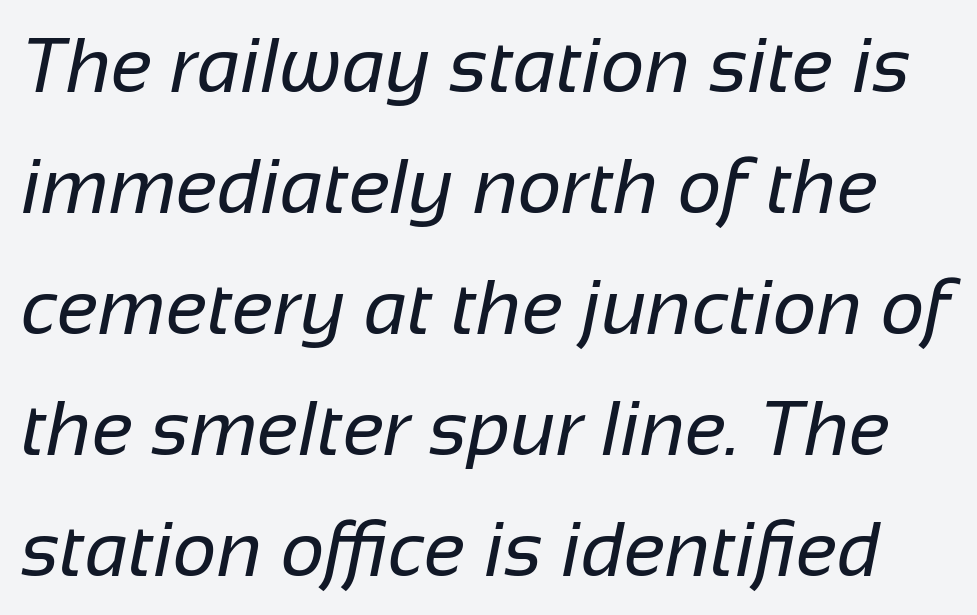
Q: Is the text bold? A: No.
Q: Is the typeface a serif or a sans-serif typeface? A: Sans-serif.
Q: Is the text underlined? A: No.
Q: Is the spacing between letters normal or unusually wide? A: Normal.
Q: Is the spacing between lines tight, normal or loose? A: Normal.
Q: Width (condensed, normal, or wide)? A: Normal.
Q: Stroke contrast? A: Low.
Q: x-height? A: Medium.
Q: Monospaced? A: No.
